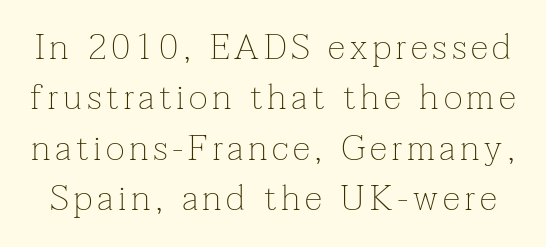
Line spacing here is normal. You can tell from the footed stems that serif type was used. You can tell it's not italic because the verticals are truly vertical. You could not count columns in this text — the font is proportionally spaced. Letters rest on an invisible, unmarked baseline.
